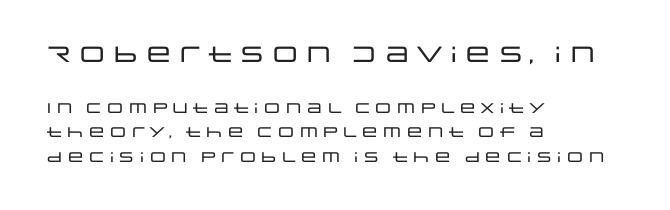
{"italic": "no", "underline": "no", "align": "left", "line_spacing_ratio": 1.77, "letter_spacing": "normal", "letter_spacing_em": 0.0, "larger_block": "first", "size_ratio": 1.57, "glyph_px": 22}
